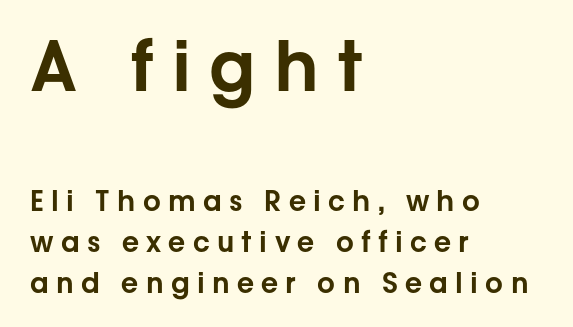
The image shows 69 px sans-serif type, upright; set left-aligned, normal line spacing (1.46x), unusually wide letter spacing (+0.26 em), not underlined; the first (top) block is 2.46x larger; low stroke contrast and a medium x-height.
